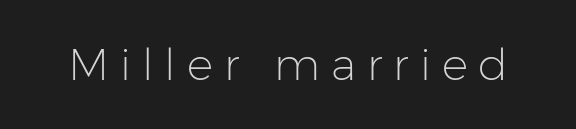
The image shows 44 px light sans-serif type, upright; set unusually wide letter spacing (+0.25 em), not underlined; low stroke contrast and a medium x-height.
